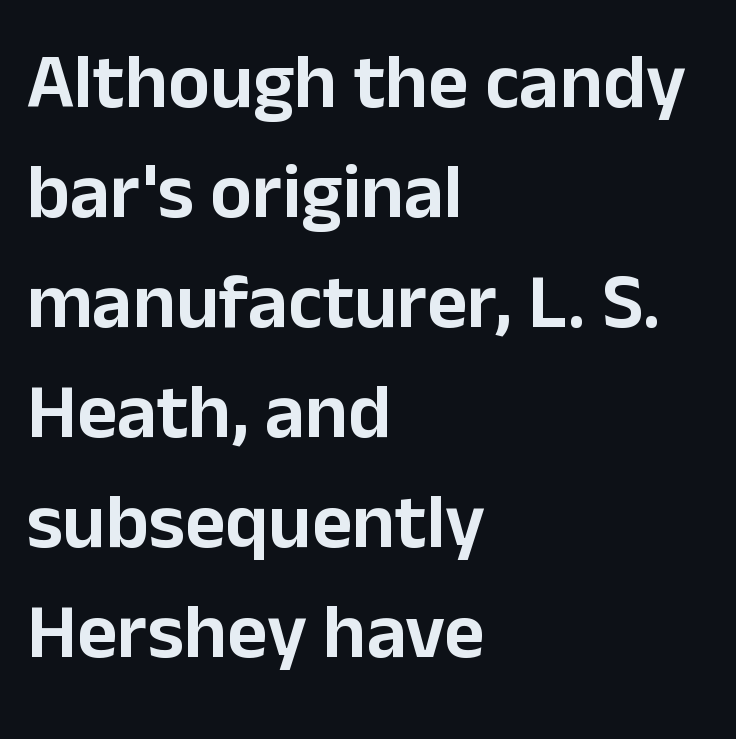
Q: Is the text italic (slanted)? A: No, it is upright.
Q: Is the typeface a serif or a sans-serif typeface? A: Sans-serif.
Q: Is the text underlined? A: No.
Q: How is the paragraph aligned? A: Left-aligned.
Q: Is the spacing between letters normal or unusually wide? A: Normal.
Q: Is the spacing between lines tight, normal or loose? A: Normal.
Q: Width (condensed, normal, or wide)? A: Normal.
Q: Stroke contrast? A: Low.
Q: x-height? A: Medium.
Q: Monospaced? A: No.
